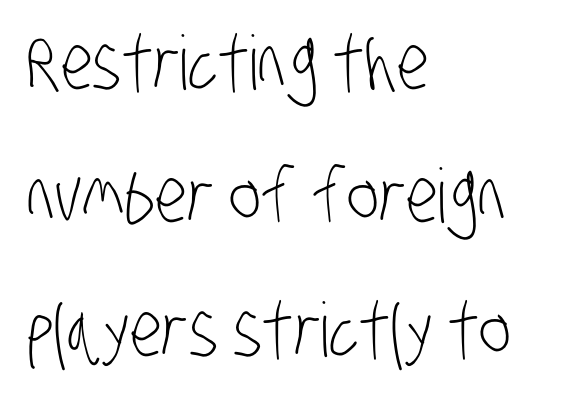
Q: Is the text bold? A: No.
Q: Is the typeface a serif or a sans-serif typeface? A: Sans-serif.
Q: Is the text underlined? A: No.
Q: How is the paragraph aligned? A: Left-aligned.
Q: Is the spacing between letters normal or unusually wide? A: Normal.
Q: Width (condensed, normal, or wide)? A: Condensed.
Q: Stroke contrast? A: Low.
Q: x-height? A: Large.
Q: Monospaced? A: No.
